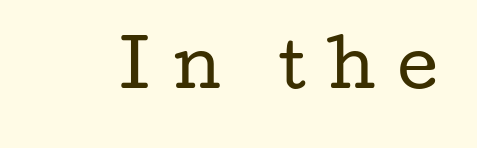
{"serif": "yes", "italic": "no", "bold": "no", "weight": "regular", "width": "wide", "stroke_contrast": "low", "x_height": "medium", "monospaced": "no", "underline": "no", "letter_spacing": "wide", "letter_spacing_em": 0.35, "glyph_px": 63}
